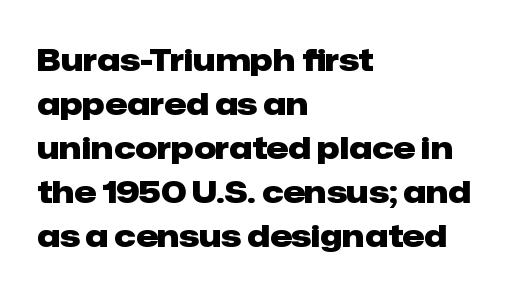
{"serif": "no", "italic": "no", "bold": "yes", "weight": "heavy", "width": "normal", "stroke_contrast": "low", "x_height": "medium", "monospaced": "no", "underline": "no", "align": "left", "line_spacing": "normal", "line_spacing_ratio": 1.42, "letter_spacing": "normal", "letter_spacing_em": 0.0, "glyph_px": 31}
